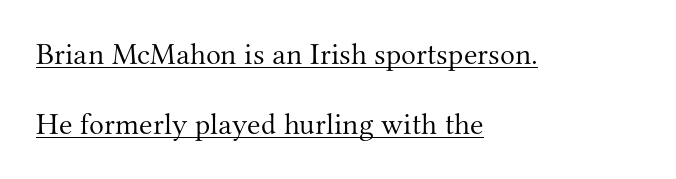
The type family on display is of the serif kind. Leading is clearly above the norm, producing a sparse column. Glyph-to-glyph distance matches everyday printed text. The typesetter chose a ragged-right arrangement here. Note the varied advance widths — an 'i' is clearly narrower than an 'm'.
